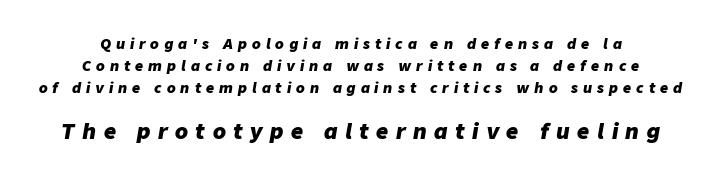
The image shows 21 px bold type, italic (leaning right); set normal line spacing (1.57x), unusually wide letter spacing (+0.36 em), not underlined; the second (bottom) block is 1.5x larger.
